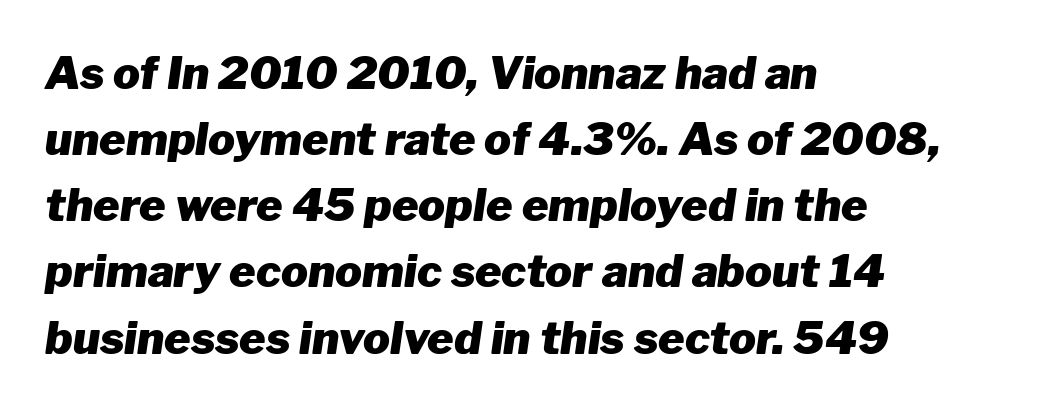
Q: Is the text bold? A: Yes.
Q: Is the text italic (slanted)? A: Yes, it leans right by about 8 degrees.
Q: Is the text underlined? A: No.
Q: How is the paragraph aligned? A: Left-aligned.
Q: Is the spacing between letters normal or unusually wide? A: Normal.
Q: Is the spacing between lines tight, normal or loose? A: Normal.
Q: Width (condensed, normal, or wide)? A: Normal.
Q: Stroke contrast? A: Low.
Q: x-height? A: Medium.
Q: Monospaced? A: No.
